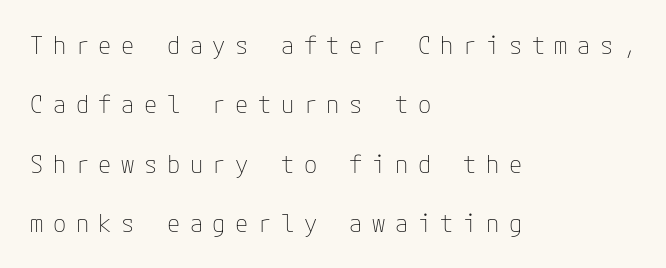
Q: Is the text bold? A: No.
Q: Is the text italic (slanted)? A: No, it is upright.
Q: Is the text underlined? A: No.
Q: How is the paragraph aligned? A: Left-aligned.
Q: Is the spacing between letters normal or unusually wide? A: Unusually wide.
Q: Is the spacing between lines tight, normal or loose? A: Loose.
